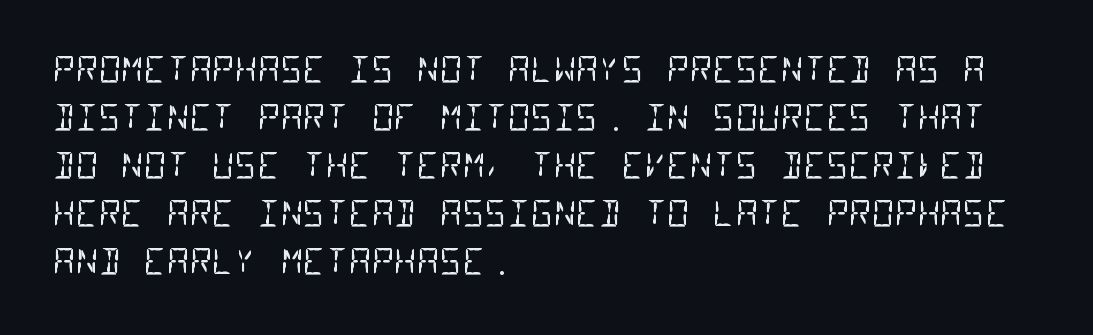
Q: Is the text bold? A: No.
Q: Is the typeface a serif or a sans-serif typeface? A: Sans-serif.
Q: Is the text underlined? A: No.
Q: How is the paragraph aligned? A: Left-aligned.
Q: Is the spacing between letters normal or unusually wide? A: Normal.
Q: Is the spacing between lines tight, normal or loose? A: Normal.
Q: Width (condensed, normal, or wide)? A: Condensed.
Q: Stroke contrast? A: Low.
Q: x-height? A: Large.
Q: Monospaced? A: Yes.
